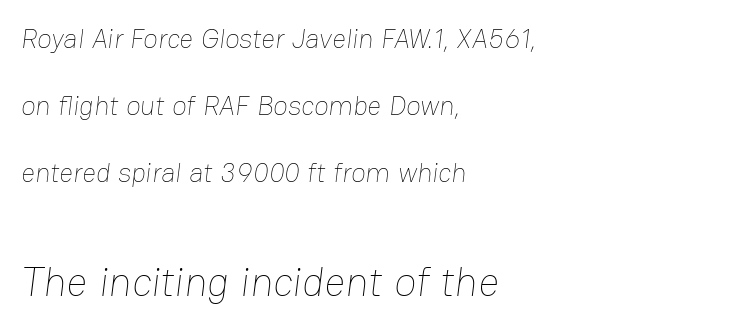
Here the glyphs are tracked normally, forming tight word shapes. The letters in the lower block stand taller than those in the block above. The space between consecutive lines is lavish. Alignment: flush left.
